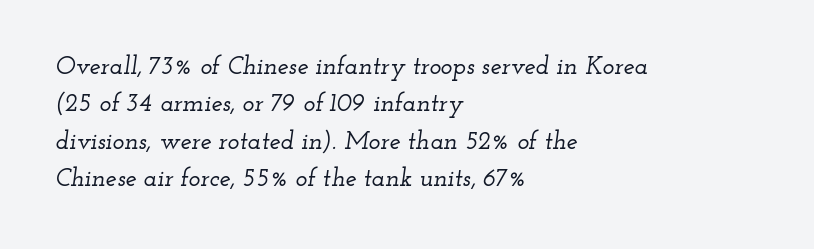
The image shows 25 px text type, italic (leaning right); set left-aligned, normal line spacing (1.5x), normal letter spacing, not underlined.
